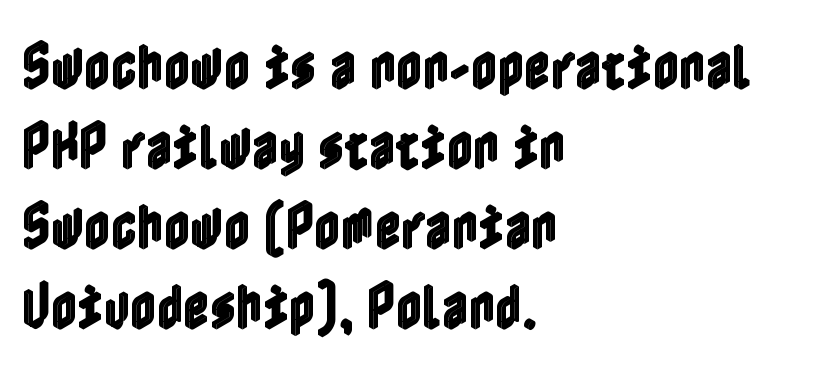
The image shows 51 px condensed type, upright; set left-aligned, normal line spacing (1.57x), normal letter spacing, not underlined; a medium x-height.
